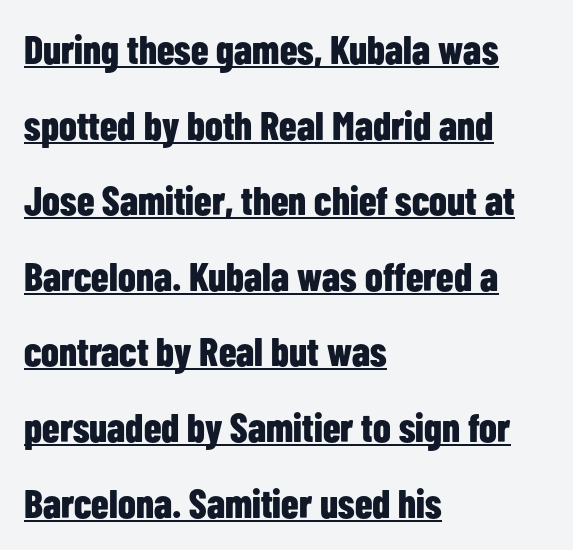
Looks like regular typesetting: each glyph gets only the width it needs. Underline: present. In terms of letterform style, serifs are entirely absent. Inter-character spacing is left at the font's built-in metrics. Weight: bold. Typeset ragged right — the left edge is the straight one.
